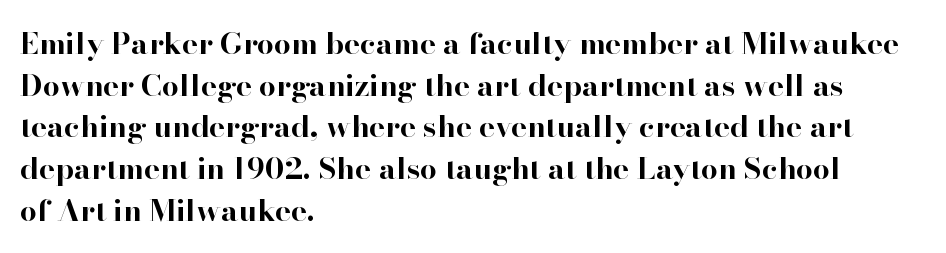
Q: Is the text bold? A: Yes.
Q: Is the text italic (slanted)? A: No, it is upright.
Q: Is the typeface a serif or a sans-serif typeface? A: Serif.
Q: Is the text underlined? A: No.
Q: How is the paragraph aligned? A: Left-aligned.
Q: Is the spacing between letters normal or unusually wide? A: Normal.
Q: Is the spacing between lines tight, normal or loose? A: Normal.
Q: Width (condensed, normal, or wide)? A: Normal.
Q: Stroke contrast? A: High.
Q: x-height? A: Small.
Q: Monospaced? A: No.
